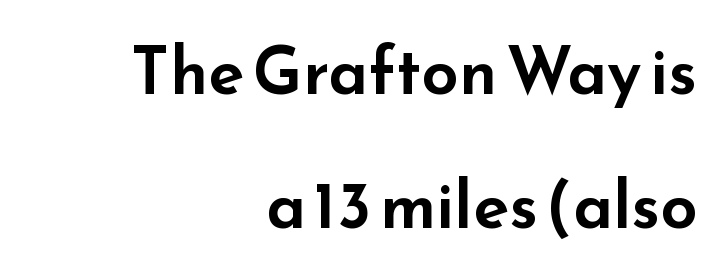
The lines in this sample share a right terminus and differ only in where they begin. The letterforms sit shoulder to shoulder at normal distance. Font category for this specimen: sans-serif. The zone under the glyphs is completely vacant.
